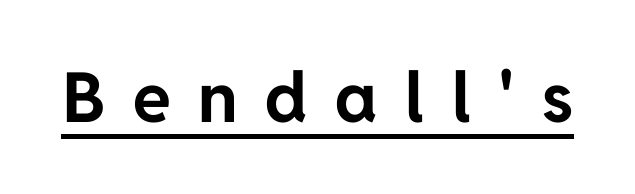
Q: Is the text bold? A: Yes.
Q: Is the text italic (slanted)? A: No, it is upright.
Q: Is the typeface a serif or a sans-serif typeface? A: Sans-serif.
Q: Is the text underlined? A: Yes.
Q: Is the spacing between letters normal or unusually wide? A: Unusually wide.
Q: Width (condensed, normal, or wide)? A: Normal.
Q: Stroke contrast? A: Low.
Q: x-height? A: Medium.
Q: Monospaced? A: No.
